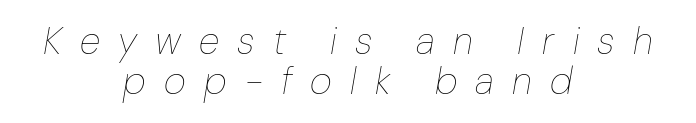
Is the letter spacing exaggerated? Yes — the characters are pushed far apart. The letterforms sit at book weight or below. The leading is snug, giving the passage a crowded texture. The space directly below the letters is spotless. You can tell it's italic because the verticals aren't actually vertical. The letters advance in unequal steps, a hallmark of proportional type.
